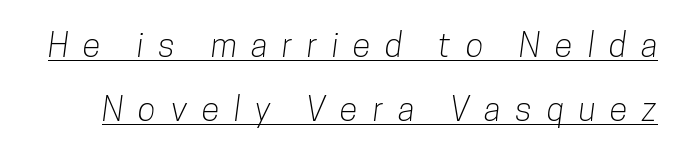
Q: Is the typeface a serif or a sans-serif typeface? A: Sans-serif.
Q: Is the text underlined? A: Yes.
Q: Is the spacing between letters normal or unusually wide? A: Unusually wide.
Q: Is the spacing between lines tight, normal or loose? A: Loose.
Q: Width (condensed, normal, or wide)? A: Condensed.
Q: Stroke contrast? A: Low.
Q: x-height? A: Medium.
Q: Monospaced? A: No.
